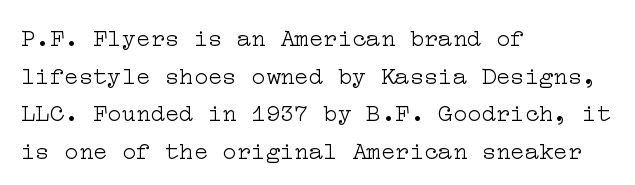
Q: Is the text bold? A: No.
Q: Is the text italic (slanted)? A: No, it is upright.
Q: Is the text underlined? A: No.
Q: How is the paragraph aligned? A: Left-aligned.
Q: Is the spacing between letters normal or unusually wide? A: Normal.
Q: Is the spacing between lines tight, normal or loose? A: Normal.
